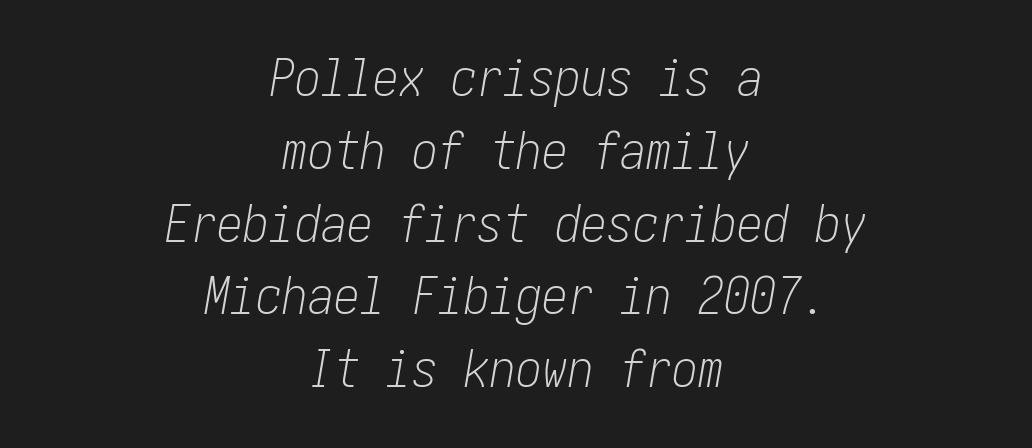
The face used here is rendered with its standard letterfit. The weight tops out at a normal text grade. Just letters on the line, the space beneath them empty. The rows are spaced the way most documents space them. Visually the block forms a symmetrical silhouette, jagged on both flanks. It's the slanting kind of type.
